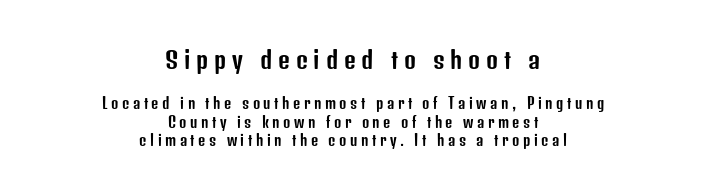
Q: Is the text italic (slanted)? A: No, it is upright.
Q: Is the text underlined? A: No.
Q: How is the paragraph aligned? A: Centered.
Q: Is the spacing between letters normal or unusually wide? A: Unusually wide.
Q: Is the spacing between lines tight, normal or loose? A: Normal.
Q: Which block of text is set in a larger size, the first (top) or the second (bottom)? A: The first (top) one.
